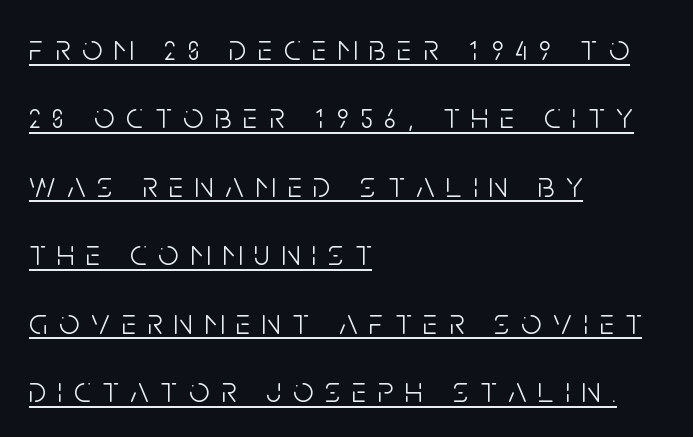
Q: Is the text bold? A: No.
Q: Is the text italic (slanted)? A: No, it is upright.
Q: Is the typeface a serif or a sans-serif typeface? A: Sans-serif.
Q: Is the text underlined? A: Yes.
Q: How is the paragraph aligned? A: Left-aligned.
Q: Is the spacing between letters normal or unusually wide? A: Unusually wide.
Q: Is the spacing between lines tight, normal or loose? A: Loose.
Q: Width (condensed, normal, or wide)? A: Condensed.
Q: Stroke contrast? A: Low.
Q: x-height? A: Large.
Q: Monospaced? A: No.
